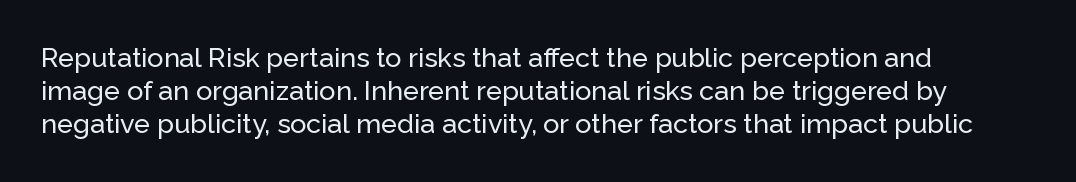
Every row of glyphs begins at an identical x-position on the left. These lines were composed using upright roman letters. Standard letterfit; no display-style spreading of the glyphs. The glyphs are unaccompanied by any horizontal stroke below them.
